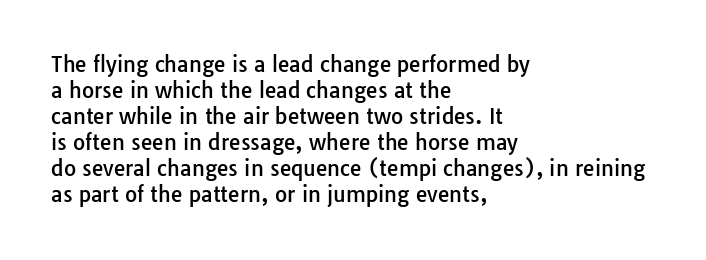
{"italic": "no", "underline": "no", "align": "left", "line_spacing_ratio": 1.24, "letter_spacing": "normal", "letter_spacing_em": 0.0, "glyph_px": 21}
